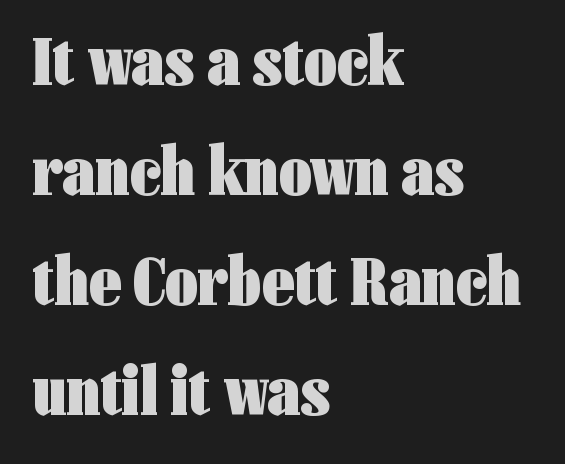
The face used here is rendered with its standard letterfit. Beneath every word, the page is bare. Line spacing here is normal. This sample uses a sans-serif face. Varying glyph widths throughout — classic text-font behaviour.
